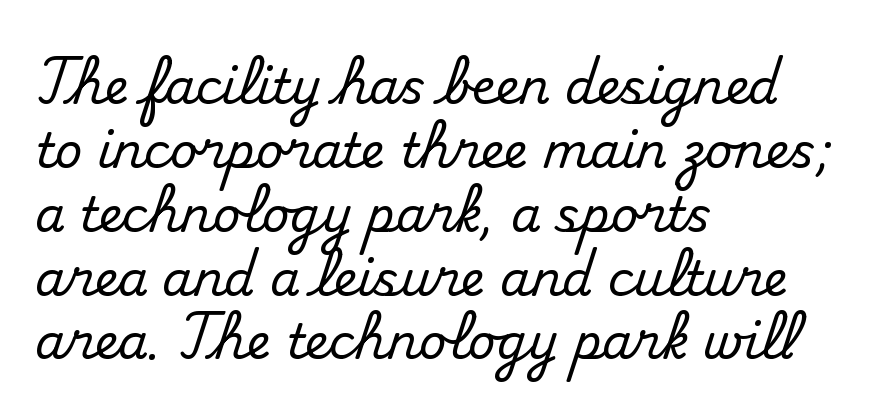
The image shows 48 px serif type; set left-aligned, normal line spacing (1.33x), normal letter spacing, not underlined; medium stroke contrast and a small x-height.
